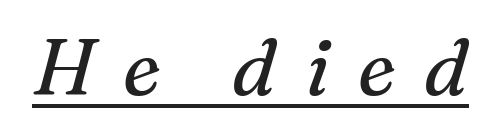
Each line of the rendering has a horizontal stroke beneath the glyphs. Is this a fixed-width face? No — the glyphs have proportional, varying widths. The glyphs in this specimen are seriffed. Is this a heavy cut? Hardly; it is regular or lighter. Inter-character spacing is expanded well beyond the font's built-in metrics.
